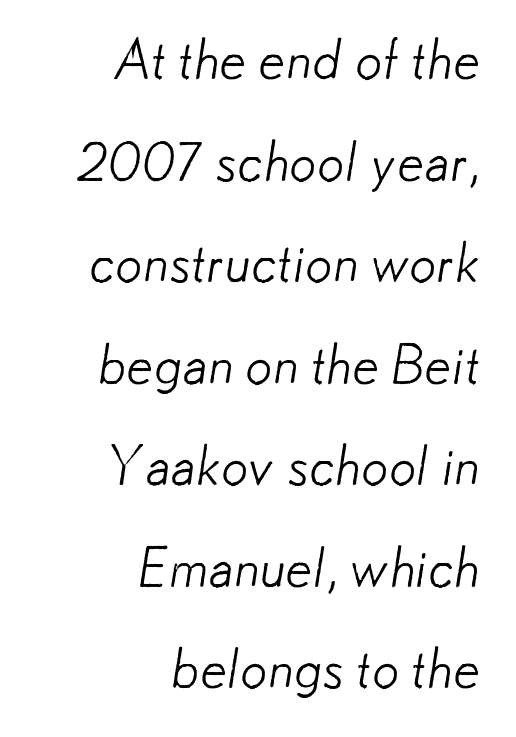
{"serif": "no", "bold": "no", "weight": "light", "width": "normal", "stroke_contrast": "low", "x_height": "small", "monospaced": "no", "underline": "no", "align": "right", "line_spacing_ratio": 1.88, "letter_spacing": "normal", "letter_spacing_em": 0.0, "glyph_px": 54}
